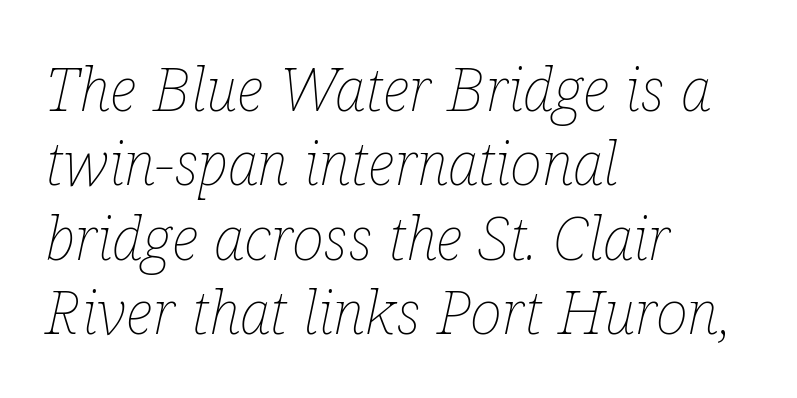
Q: Is the text bold? A: No.
Q: Is the text italic (slanted)? A: Yes, it leans right by about 12 degrees.
Q: Is the text underlined? A: No.
Q: How is the paragraph aligned? A: Left-aligned.
Q: Is the spacing between letters normal or unusually wide? A: Normal.
Q: Width (condensed, normal, or wide)? A: Condensed.
Q: Stroke contrast? A: Low.
Q: x-height? A: Medium.
Q: Monospaced? A: No.
